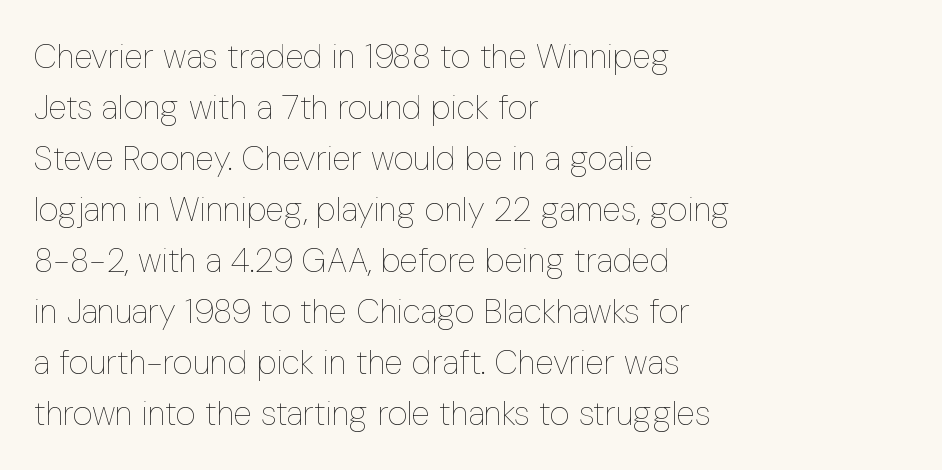
Baseline-to-baseline distance is the conventional proportion of letter height. Inter-character spacing is left at the font's built-in metrics. Caption: multi-line text, flush left, ragged right. Words float on clear page, feet unadorned. No chunkiness to these letters — they're not bold. Ascenders rise straight up at ninety degrees.
